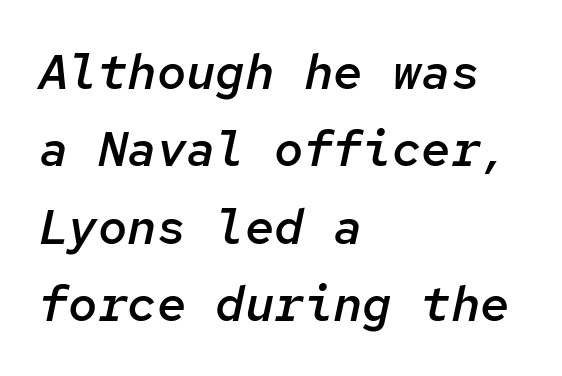
{"italic": "yes", "lean": "right", "slant_degrees": 12, "bold": "semi", "weight": "semibold", "width": "normal", "stroke_contrast": "low", "x_height": "medium", "monospaced": "yes", "underline": "no", "align": "left", "line_spacing": "normal", "line_spacing_ratio": 1.58, "letter_spacing": "normal", "letter_spacing_em": 0.0, "glyph_px": 49}
